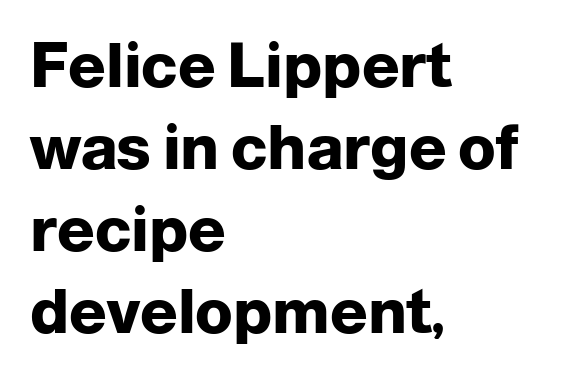
Q: Is the text bold? A: Yes.
Q: Is the text italic (slanted)? A: No, it is upright.
Q: Is the typeface a serif or a sans-serif typeface? A: Sans-serif.
Q: Is the text underlined? A: No.
Q: How is the paragraph aligned? A: Left-aligned.
Q: Is the spacing between letters normal or unusually wide? A: Normal.
Q: Is the spacing between lines tight, normal or loose? A: Normal.
Q: Width (condensed, normal, or wide)? A: Normal.
Q: Stroke contrast? A: Low.
Q: x-height? A: Medium.
Q: Monospaced? A: No.
